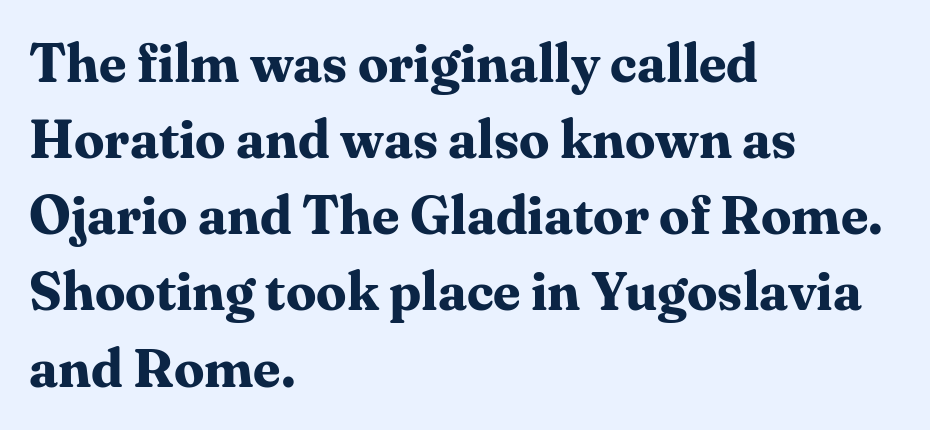
The image shows 54 px bold serif type, upright; set left-aligned, normal line spacing (1.41x), normal letter spacing, not underlined; medium stroke contrast and a medium x-height.
